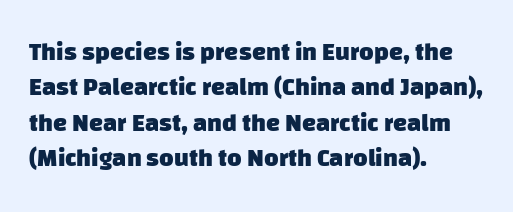
The passage is arranged the way most books set body copy — flush left. Letter spacing: default. A dark, heavy texture on the line: the type is bold. Leading: standard.
